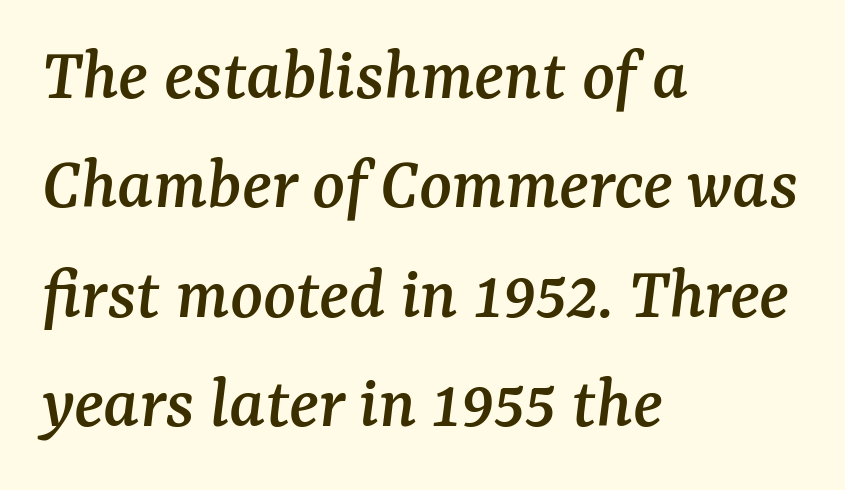
The image shows 76 px serif type, italic (leaning right); set left-aligned, normal line spacing (1.44x), normal letter spacing, not underlined; medium stroke contrast and a medium x-height.
